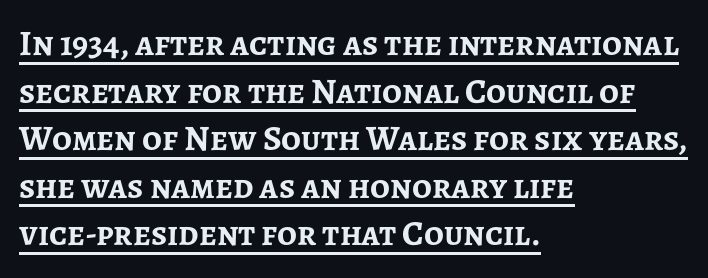
{"serif": "no", "italic": "no", "bold": "yes", "weight": "semibold", "width": "normal", "stroke_contrast": "low", "x_height": "medium", "monospaced": "no", "underline": "yes", "align": "left", "line_spacing": "normal", "line_spacing_ratio": 1.36, "letter_spacing": "normal", "letter_spacing_em": 0.0, "glyph_px": 35}
